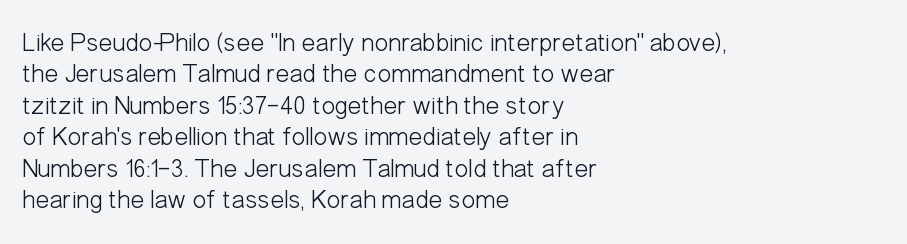
{"italic": "no", "bold": "no", "underline": "no", "align": "left", "line_spacing_ratio": 1.21, "letter_spacing": "normal", "letter_spacing_em": 0.0, "glyph_px": 26}
